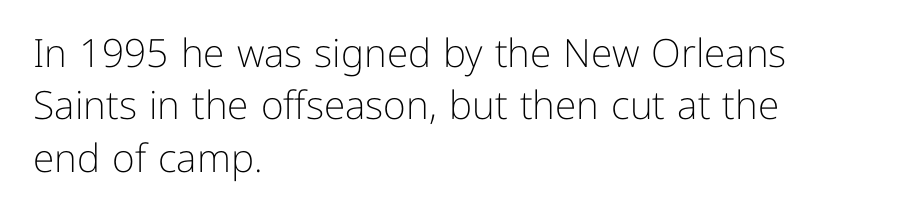
Does extra space separate the letters? No, they use regular spacing. A typesetter would mark this as roman, not italic. The line-height multiplier appears to be the usual default. This rendering features lettering with no underline.
